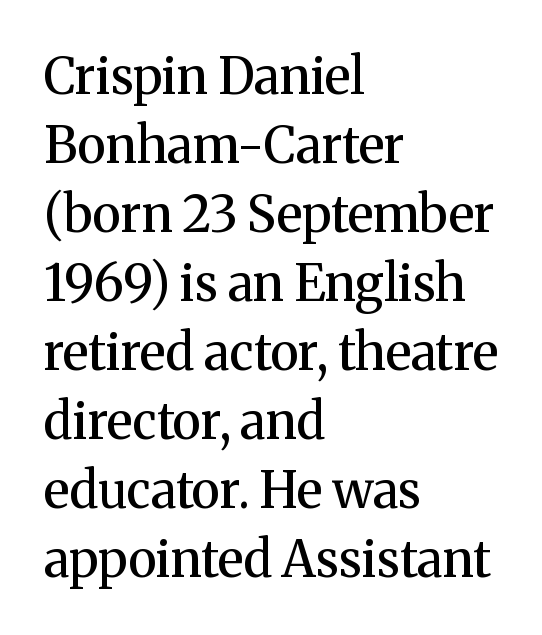
The image shows 50 px semibold serif type, upright; set left-aligned, normal line spacing (1.38x), normal letter spacing, not underlined; medium stroke contrast and a medium x-height.
